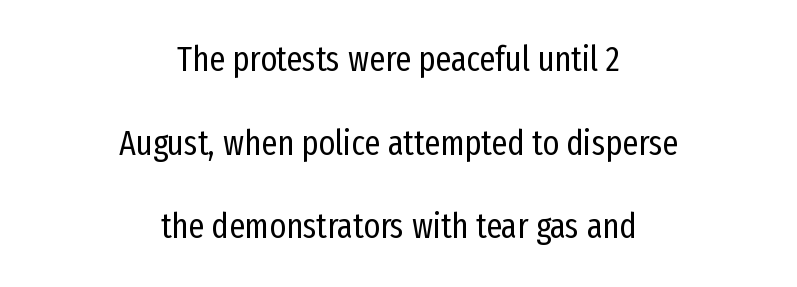
{"serif": "no", "italic": "no", "bold": "no", "weight": "regular", "width": "condensed", "stroke_contrast": "low", "x_height": "medium", "monospaced": "no", "underline": "no", "align": "center", "line_spacing": "loose", "line_spacing_ratio": 2.39, "letter_spacing": "normal", "letter_spacing_em": 0.0, "glyph_px": 35}
